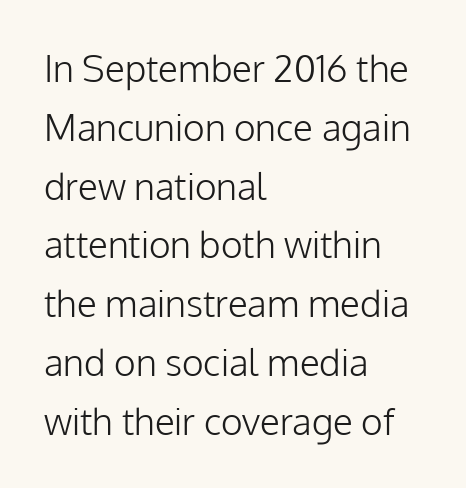
The image shows 37 px light sans-serif type, upright; set left-aligned, normal line spacing (1.59x), normal letter spacing, not underlined; low stroke contrast and a medium x-height.
